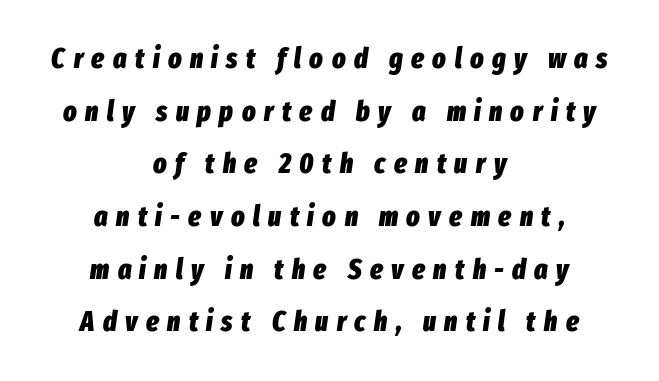
Q: Is the text bold? A: Yes.
Q: Is the text italic (slanted)? A: Yes, it leans right by about 8 degrees.
Q: Is the text underlined? A: No.
Q: How is the paragraph aligned? A: Centered.
Q: Is the spacing between letters normal or unusually wide? A: Unusually wide.
Q: Width (condensed, normal, or wide)? A: Condensed.
Q: Stroke contrast? A: Low.
Q: x-height? A: Medium.
Q: Monospaced? A: No.
